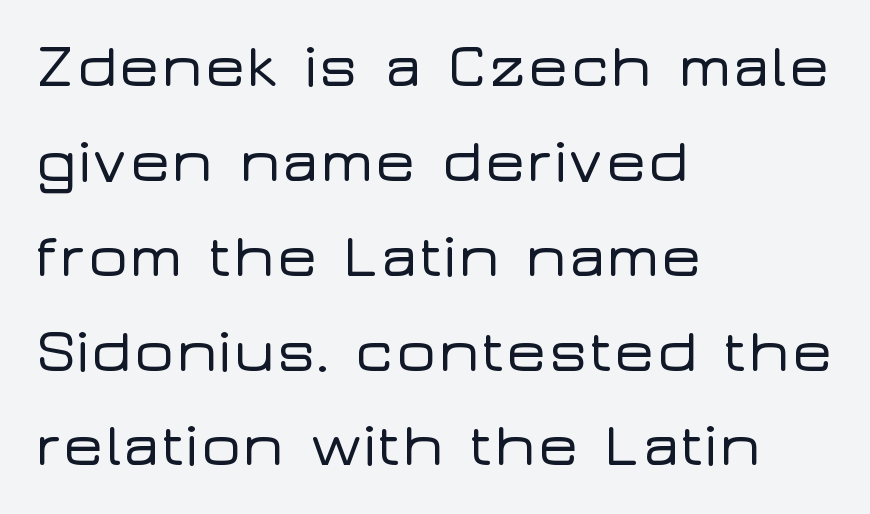
Q: Is the text italic (slanted)? A: No, it is upright.
Q: Is the typeface a serif or a sans-serif typeface? A: Sans-serif.
Q: Is the text underlined? A: No.
Q: How is the paragraph aligned? A: Left-aligned.
Q: Is the spacing between letters normal or unusually wide? A: Normal.
Q: Is the spacing between lines tight, normal or loose? A: Normal.
Q: Width (condensed, normal, or wide)? A: Wide.
Q: Stroke contrast? A: Low.
Q: x-height? A: Medium.
Q: Monospaced? A: No.
